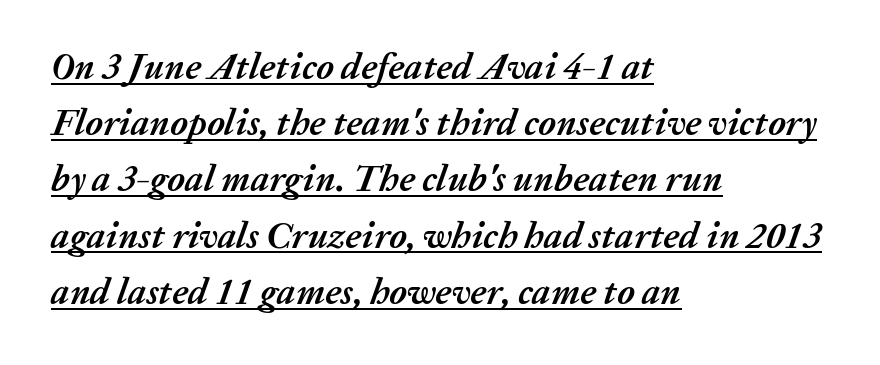
Q: Is the text bold? A: Yes.
Q: Is the text italic (slanted)? A: Yes, it leans right by about 20 degrees.
Q: Is the text underlined? A: Yes.
Q: How is the paragraph aligned? A: Left-aligned.
Q: Is the spacing between letters normal or unusually wide? A: Normal.
Q: Is the spacing between lines tight, normal or loose? A: Normal.
Q: Width (condensed, normal, or wide)? A: Normal.
Q: Stroke contrast? A: Medium.
Q: x-height? A: Medium.
Q: Monospaced? A: No.
